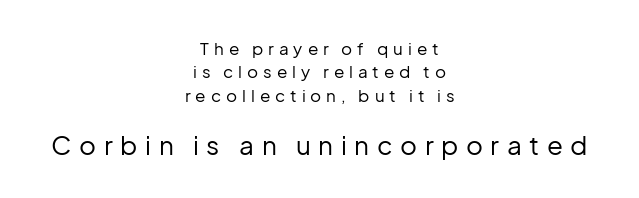
Q: Is the text bold? A: No.
Q: Is the text italic (slanted)? A: No, it is upright.
Q: Is the text underlined? A: No.
Q: How is the paragraph aligned? A: Centered.
Q: Is the spacing between letters normal or unusually wide? A: Unusually wide.
Q: Is the spacing between lines tight, normal or loose? A: Normal.
Q: Which block of text is set in a larger size, the first (top) or the second (bottom)? A: The second (bottom) one.
